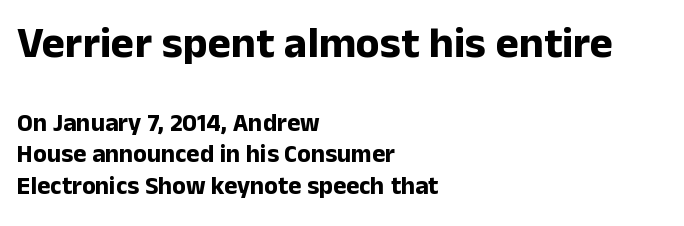
Q: Is the text bold? A: Yes.
Q: Is the text italic (slanted)? A: No, it is upright.
Q: Is the typeface a serif or a sans-serif typeface? A: Sans-serif.
Q: Is the text underlined? A: No.
Q: How is the paragraph aligned? A: Left-aligned.
Q: Is the spacing between letters normal or unusually wide? A: Normal.
Q: Is the spacing between lines tight, normal or loose? A: Normal.
Q: Which block of text is set in a larger size, the first (top) or the second (bottom)? A: The first (top) one.
Q: Width (condensed, normal, or wide)? A: Normal.
Q: Stroke contrast? A: Low.
Q: x-height? A: Medium.
Q: Monospaced? A: No.
